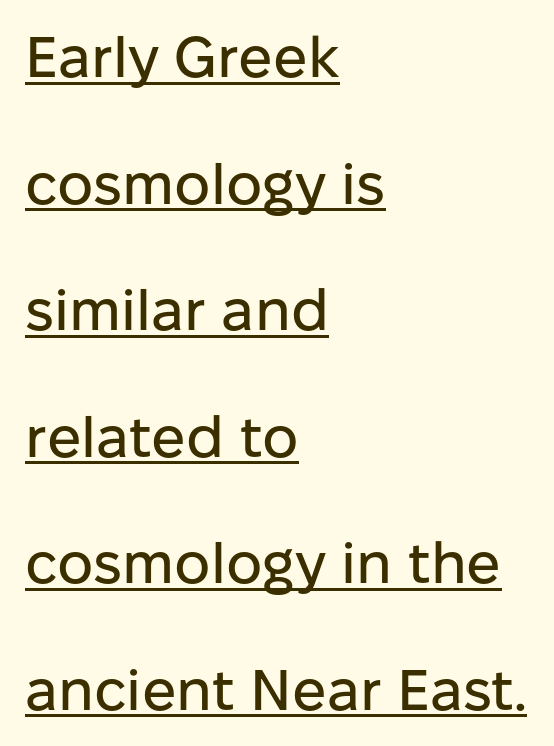
Q: Is the text italic (slanted)? A: No, it is upright.
Q: Is the typeface a serif or a sans-serif typeface? A: Sans-serif.
Q: Is the text underlined? A: Yes.
Q: How is the paragraph aligned? A: Left-aligned.
Q: Is the spacing between letters normal or unusually wide? A: Normal.
Q: Is the spacing between lines tight, normal or loose? A: Loose.
Q: Width (condensed, normal, or wide)? A: Normal.
Q: Stroke contrast? A: Low.
Q: x-height? A: Medium.
Q: Monospaced? A: No.
